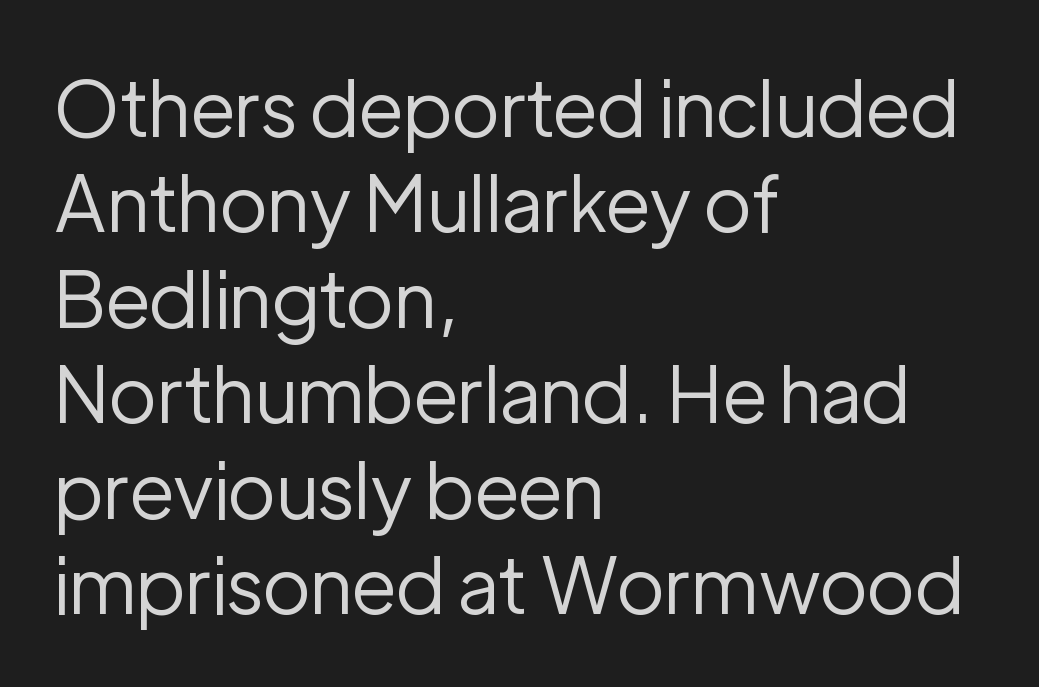
{"serif": "no", "italic": "no", "bold": "no", "weight": "regular", "width": "normal", "stroke_contrast": "low", "x_height": "medium", "monospaced": "no", "underline": "no", "align": "left", "line_spacing_ratio": 1.24, "letter_spacing": "normal", "letter_spacing_em": 0.0, "glyph_px": 77}
